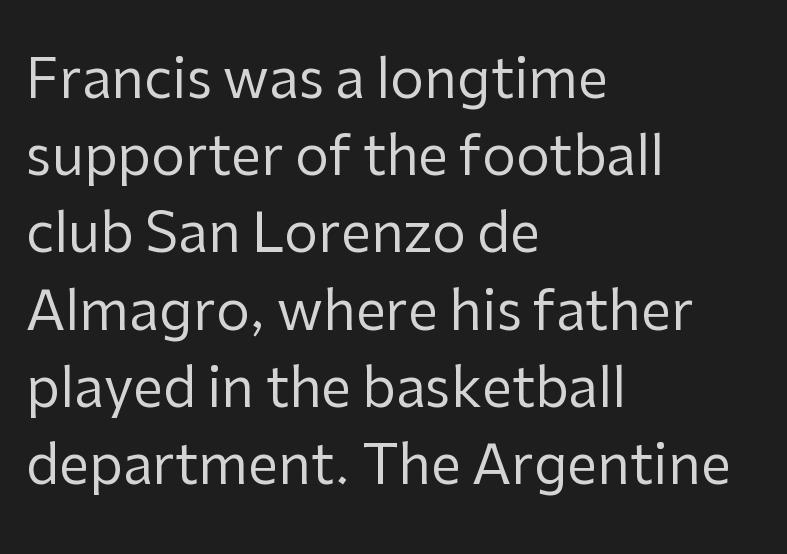
The image shows 54 px regular-weight sans-serif type, upright; set left-aligned, normal line spacing (1.43x), normal letter spacing, not underlined; low stroke contrast and a medium x-height.
